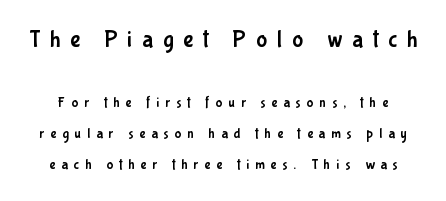
Q: Is the text italic (slanted)? A: No, it is upright.
Q: Is the text underlined? A: No.
Q: Is the spacing between letters normal or unusually wide? A: Unusually wide.
Q: Is the spacing between lines tight, normal or loose? A: Loose.
Q: Which block of text is set in a larger size, the first (top) or the second (bottom)? A: The first (top) one.
